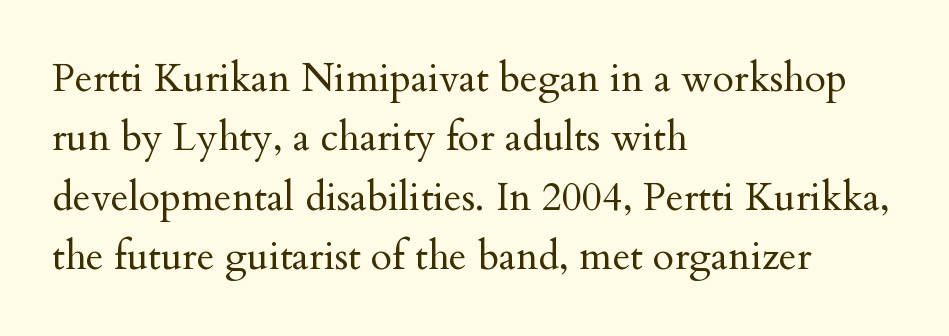
{"serif": "yes", "italic": "no", "bold": "no", "weight": "regular", "width": "normal", "stroke_contrast": "medium", "x_height": "small", "monospaced": "no", "underline": "no", "align": "left", "line_spacing": "normal", "line_spacing_ratio": 1.52, "letter_spacing": "normal", "letter_spacing_em": 0.0, "glyph_px": 39}
